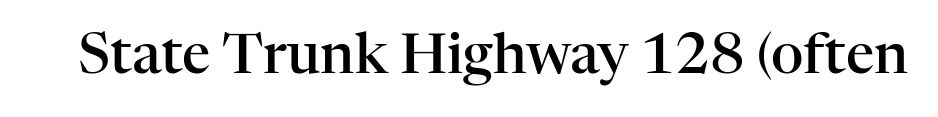
Q: Is the text bold? A: Semi-bold.
Q: Is the text italic (slanted)? A: No, it is upright.
Q: Is the typeface a serif or a sans-serif typeface? A: Serif.
Q: Is the text underlined? A: No.
Q: Is the spacing between letters normal or unusually wide? A: Normal.
Q: Width (condensed, normal, or wide)? A: Normal.
Q: Stroke contrast? A: High.
Q: x-height? A: Medium.
Q: Monospaced? A: No.
